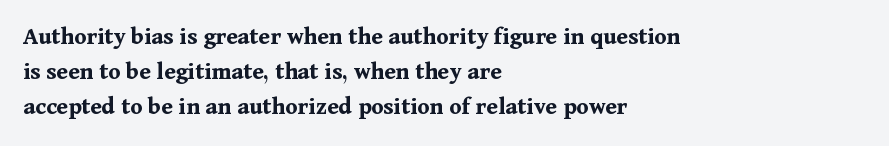
The image shows 25 px bold type, upright; set left-aligned, normal line spacing (1.41x), normal letter spacing, not underlined.
